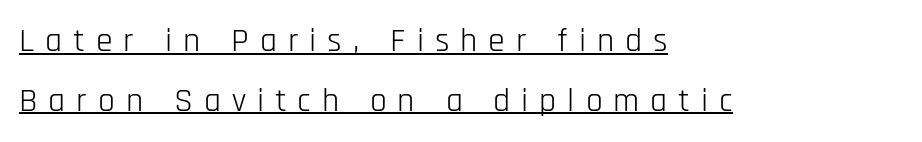
The image shows 34 px light, condensed sans-serif type, upright; set left-aligned, line spacing 1.76x, unusually wide letter spacing (+0.32 em), underlined; low stroke contrast and a large x-height.
